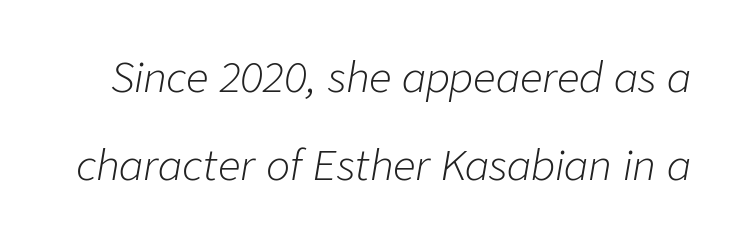
{"italic": "yes", "lean": "right", "slant_degrees": 9, "bold": "no", "weight": "light", "width": "normal", "stroke_contrast": "low", "x_height": "medium", "monospaced": "no", "underline": "no", "line_spacing": "loose", "line_spacing_ratio": 2.2, "letter_spacing": "normal", "letter_spacing_em": 0.0, "glyph_px": 40}
